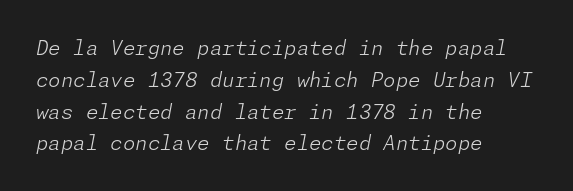
{"italic": "yes", "lean": "right", "slant_degrees": 11, "bold": "no", "underline": "no", "align": "left", "line_spacing": "normal", "line_spacing_ratio": 1.59, "letter_spacing": "normal", "letter_spacing_em": 0.0, "glyph_px": 20}
